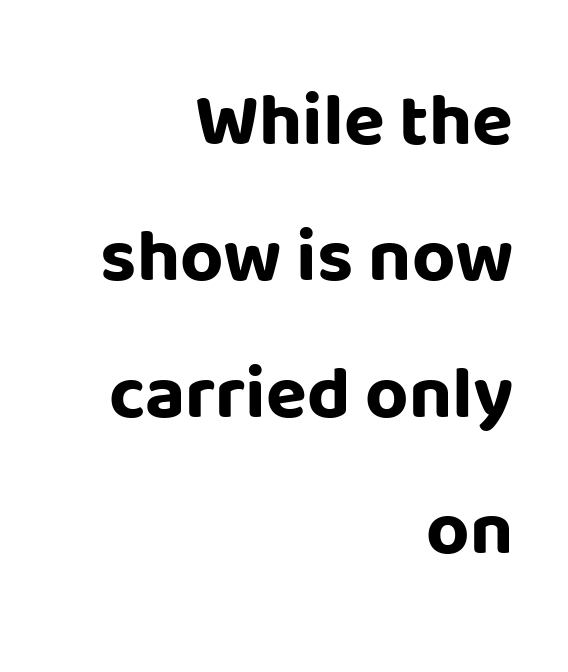
{"serif": "no", "italic": "no", "bold": "yes", "weight": "bold", "width": "normal", "stroke_contrast": "low", "x_height": "large", "monospaced": "no", "underline": "no", "align": "right", "line_spacing_ratio": 1.82, "letter_spacing": "normal", "letter_spacing_em": 0.0, "glyph_px": 75}
